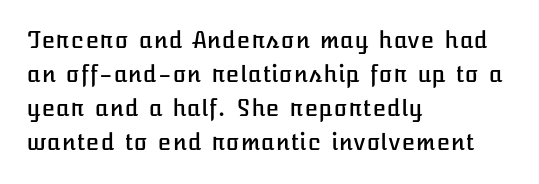
The image shows 22 px text type, upright; set left-aligned, normal line spacing (1.55x), normal letter spacing, not underlined.
